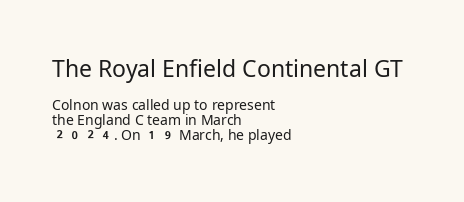
{"italic": "no", "bold": "no", "underline": "no", "align": "left", "line_spacing": "tight", "line_spacing_ratio": 1.08, "letter_spacing": "normal", "letter_spacing_em": 0.0, "larger_block": "first", "size_ratio": 1.64, "glyph_px": 23}
